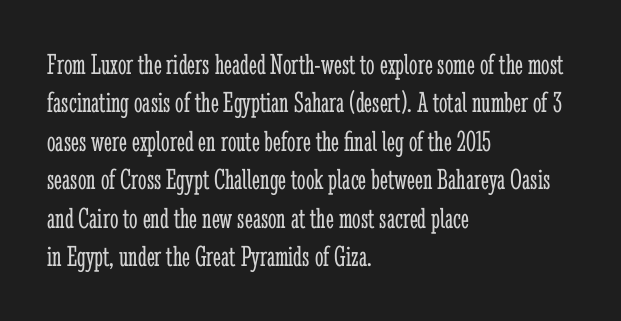
Q: Is the text bold? A: No.
Q: Is the text italic (slanted)? A: No, it is upright.
Q: Is the typeface a serif or a sans-serif typeface? A: Serif.
Q: Is the text underlined? A: No.
Q: How is the paragraph aligned? A: Left-aligned.
Q: Is the spacing between letters normal or unusually wide? A: Normal.
Q: Is the spacing between lines tight, normal or loose? A: Normal.
Q: Width (condensed, normal, or wide)? A: Condensed.
Q: Stroke contrast? A: Low.
Q: x-height? A: Medium.
Q: Monospaced? A: No.
